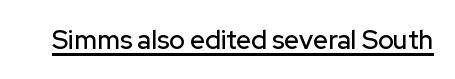
Q: Is the text italic (slanted)? A: No, it is upright.
Q: Is the text underlined? A: Yes.
Q: Is the spacing between letters normal or unusually wide? A: Normal.
